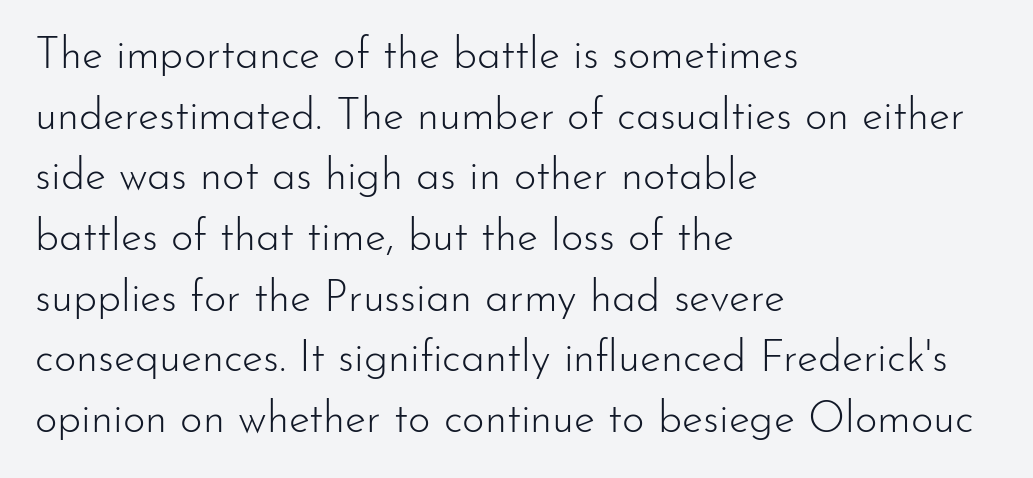
No italicization has been applied; the sample stays upright. Does extra space separate the letters? No, they use regular spacing. The leading is moderate, giving the passage an even texture. Left-aligned paragraph, ragged on the right. Grotesque or geometric, the face here clearly has no serifs. Think of a printed novel: that variable character pitch is what you see here.
